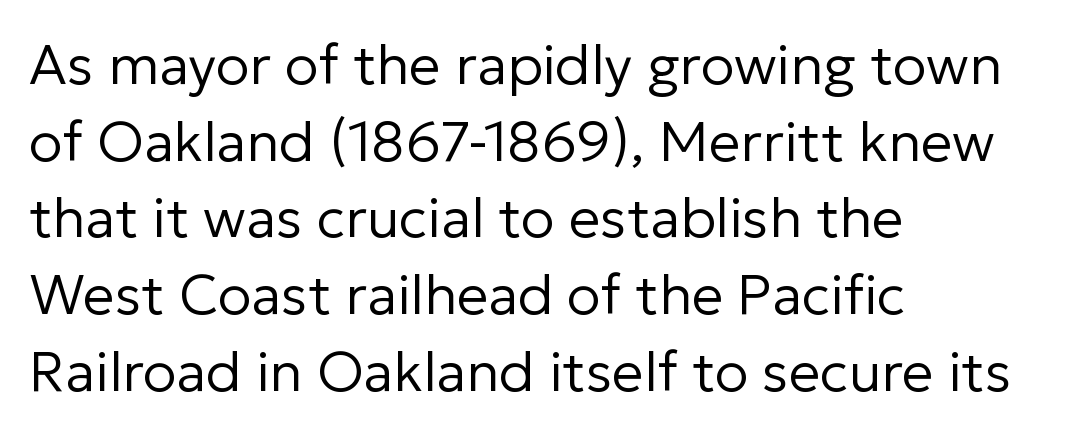
{"serif": "no", "italic": "no", "bold": "no", "weight": "regular", "width": "normal", "stroke_contrast": "low", "x_height": "medium", "monospaced": "no", "underline": "no", "align": "left", "line_spacing": "normal", "line_spacing_ratio": 1.37, "letter_spacing": "normal", "letter_spacing_em": 0.0, "glyph_px": 56}
